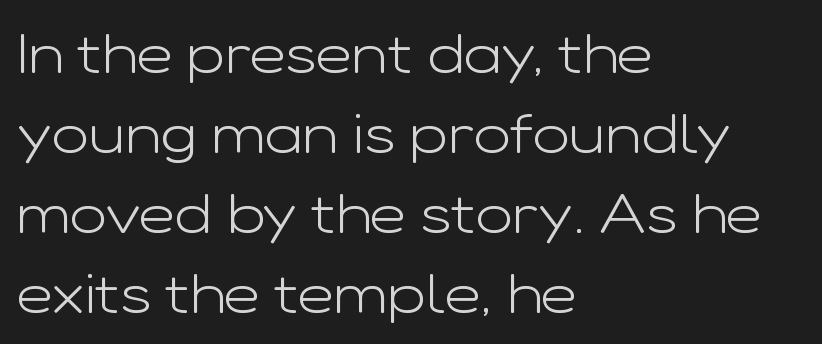
The image shows 56 px light, wide sans-serif type, upright; set left-aligned, normal line spacing (1.43x), normal letter spacing, not underlined; low stroke contrast and a medium x-height.
